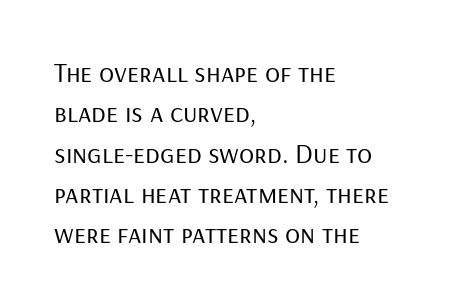
This sample is left-justified, so line endings fall wherever the words run out. Tracking value appears to be zero — textbook default spacing. Serifs: no, the terminals of the letterforms are clean. A light-to-regular cut is what we see here. The letters advance in unequal steps, a hallmark of proportional type.
